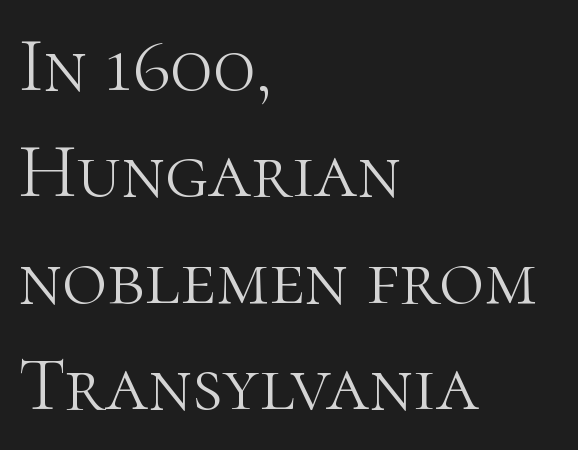
The image shows 77 px light serif type, upright; set left-aligned, normal line spacing (1.38x), normal letter spacing, not underlined; high stroke contrast and a medium x-height.
